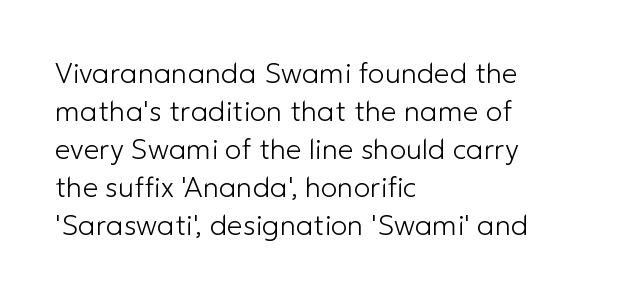
Q: Is the text bold? A: No.
Q: Is the text italic (slanted)? A: No, it is upright.
Q: Is the typeface a serif or a sans-serif typeface? A: Sans-serif.
Q: Is the text underlined? A: No.
Q: How is the paragraph aligned? A: Left-aligned.
Q: Is the spacing between letters normal or unusually wide? A: Normal.
Q: Is the spacing between lines tight, normal or loose? A: Normal.
Q: Width (condensed, normal, or wide)? A: Normal.
Q: Stroke contrast? A: Low.
Q: x-height? A: Medium.
Q: Monospaced? A: No.
